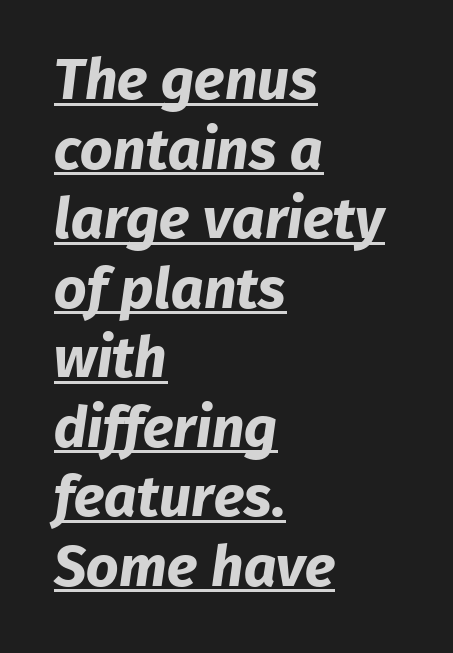
Bold? Absolutely — the strokes are thick and heavy. Check the space under the baseline: a stroke is drawn there. Each letter keeps its own natural width here, so spacing adapts to shape. The rendering keeps characters at their native spacing. Where is the straight margin? On the left.
